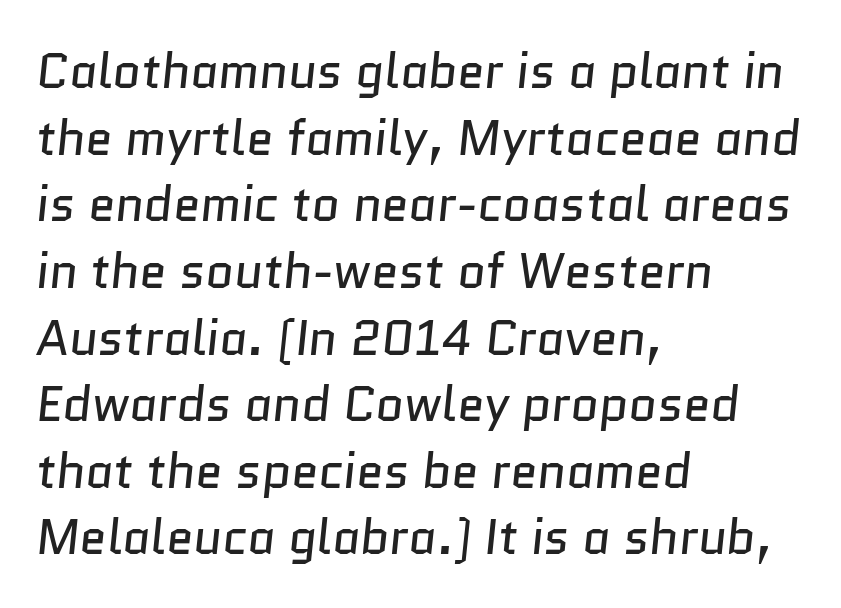
The rendering uses natural spacing where letterforms have individual widths. Check the space under the baseline: it is left empty. One glance says typical: line gaps are just what's usual. Typographically, this falls in the sans-serif category.
